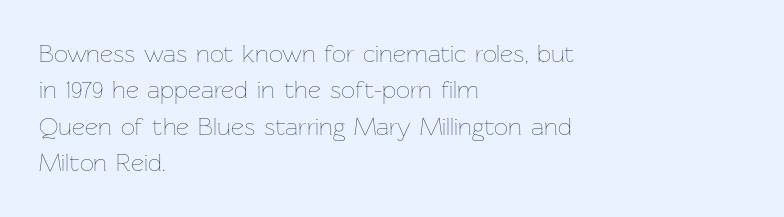
{"italic": "no", "bold": "no", "underline": "no", "align": "left", "line_spacing": "normal", "line_spacing_ratio": 1.46, "letter_spacing": "normal", "letter_spacing_em": 0.0, "glyph_px": 25}
